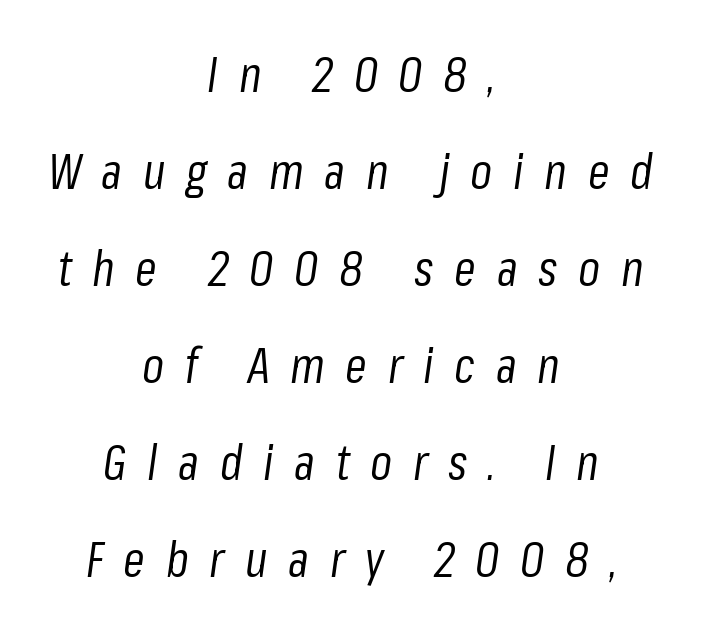
The strokes carry an ordinary text weight at most. These lines were composed using italics. Vertically, the passage feels expansive, rows floating well apart. Only glyphs here, with clear space below each row.
